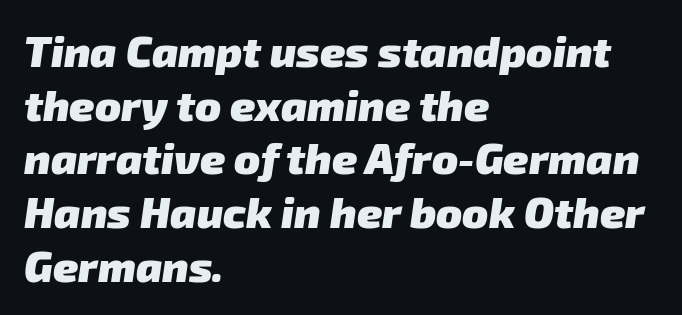
This rendering employs a face without finishing strokes, i.e., a sans-serif. Check under the words: just untouched page. How would I describe the line gaps? Plain and ordinary. Is this a fixed-width face? No — the glyphs have proportional, varying widths. Look at the tracking — it's just the regular setting, nothing added.
